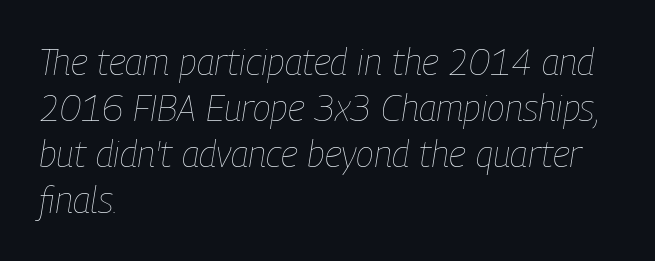
{"italic": "yes", "lean": "right", "slant_degrees": 9, "bold": "no", "weight": "thin", "width": "condensed", "stroke_contrast": "low", "x_height": "medium", "monospaced": "no", "underline": "no", "align": "left", "line_spacing_ratio": 1.24, "letter_spacing": "normal", "letter_spacing_em": 0.0, "glyph_px": 37}
